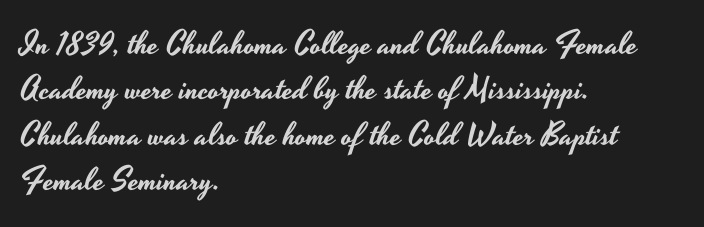
Q: Is the text italic (slanted)? A: Yes.
Q: Is the typeface a serif or a sans-serif typeface? A: Sans-serif.
Q: Is the text underlined? A: No.
Q: How is the paragraph aligned? A: Left-aligned.
Q: Is the spacing between letters normal or unusually wide? A: Normal.
Q: Is the spacing between lines tight, normal or loose? A: Normal.
Q: Width (condensed, normal, or wide)? A: Wide.
Q: Stroke contrast? A: Low.
Q: x-height? A: Small.
Q: Monospaced? A: No.
